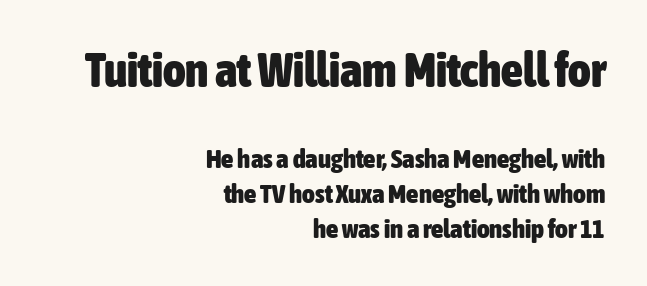
{"serif": "no", "italic": "no", "bold": "yes", "weight": "heavy", "width": "condensed", "stroke_contrast": "low", "x_height": "medium", "monospaced": "no", "underline": "no", "align": "right", "line_spacing": "normal", "line_spacing_ratio": 1.29, "letter_spacing": "normal", "letter_spacing_em": 0.0, "larger_block": "first", "size_ratio": 1.78, "glyph_px": 48}
